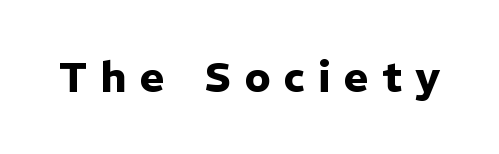
The image shows 42 px heavy sans-serif type, upright; set unusually wide letter spacing (+0.32 em), not underlined; low stroke contrast and a medium x-height.
